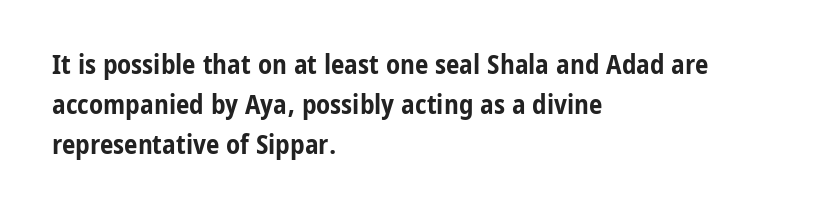
Q: Is the text bold? A: Yes.
Q: Is the text italic (slanted)? A: No, it is upright.
Q: Is the text underlined? A: No.
Q: How is the paragraph aligned? A: Left-aligned.
Q: Is the spacing between letters normal or unusually wide? A: Normal.
Q: Is the spacing between lines tight, normal or loose? A: Normal.
